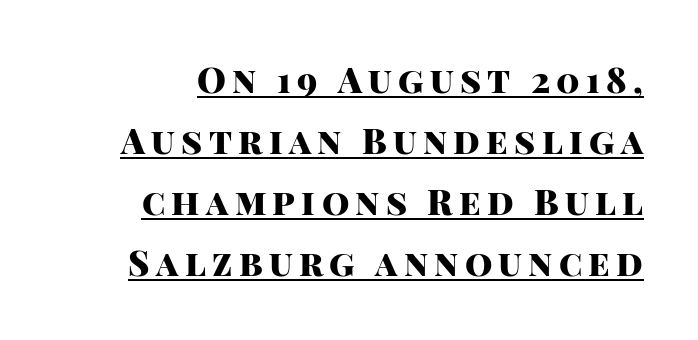
Q: Is the text bold? A: Yes.
Q: Is the text italic (slanted)? A: No, it is upright.
Q: Is the typeface a serif or a sans-serif typeface? A: Sans-serif.
Q: Is the text underlined? A: Yes.
Q: Width (condensed, normal, or wide)? A: Normal.
Q: Stroke contrast? A: High.
Q: x-height? A: Large.
Q: Monospaced? A: No.
